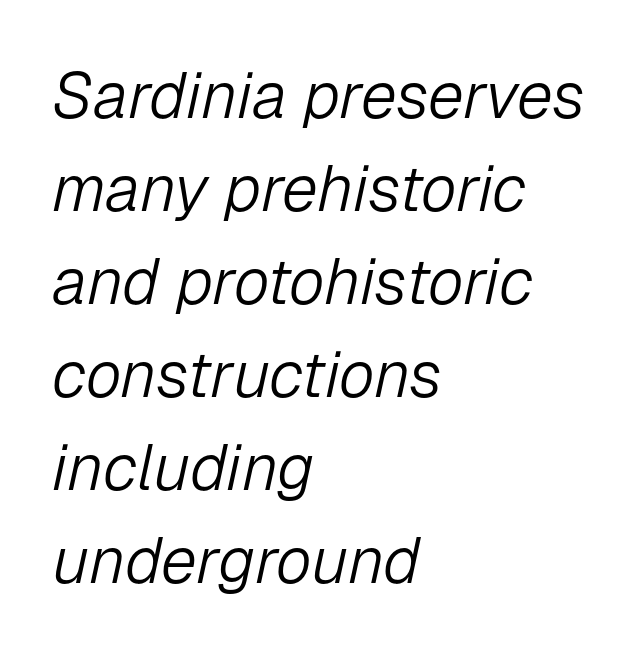
Q: Is the text bold? A: No.
Q: Is the text italic (slanted)? A: Yes, it leans right by about 12 degrees.
Q: Is the text underlined? A: No.
Q: How is the paragraph aligned? A: Left-aligned.
Q: Is the spacing between letters normal or unusually wide? A: Normal.
Q: Is the spacing between lines tight, normal or loose? A: Normal.
Q: Width (condensed, normal, or wide)? A: Normal.
Q: Stroke contrast? A: Low.
Q: x-height? A: Medium.
Q: Monospaced? A: No.
